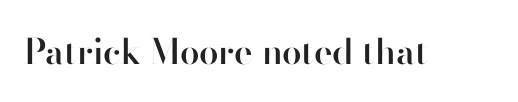
Classification — sans serif. The lettering stays uniformly vertical, giving the passage a roman look. These words are printed semibold, heavier than regular yet not bold. Default kerning and tracking; the words read as compact shapes.
